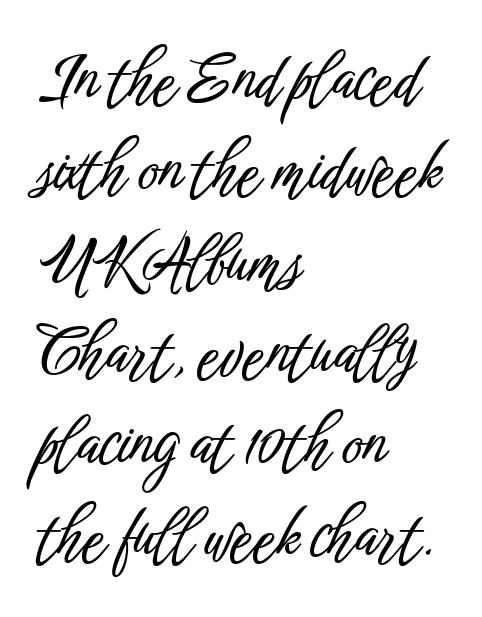
Vertically, the passage feels balanced, rows spaced as you'd expect. Caption: multi-line text, flush left, ragged right. The foot of each line stays bare and open.
